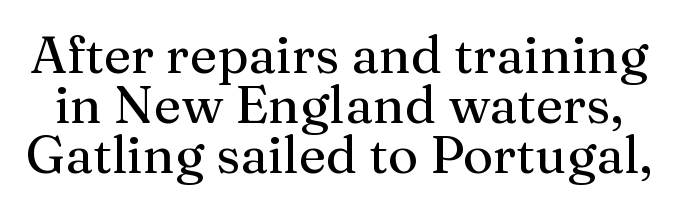
The image shows 52 px serif type, upright; set tight line spacing (0.96x), normal letter spacing, not underlined; medium stroke contrast and a medium x-height.
